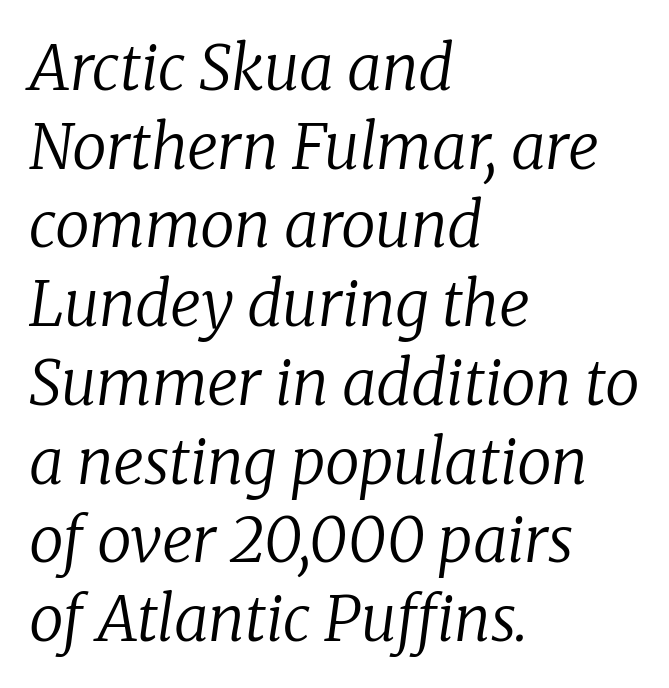
{"serif": "yes", "italic": "yes", "lean": "right", "slant_degrees": 8, "bold": "no", "weight": "regular", "width": "normal", "stroke_contrast": "low", "x_height": "medium", "monospaced": "no", "underline": "no", "align": "left", "line_spacing": "normal", "line_spacing_ratio": 1.27, "letter_spacing": "normal", "letter_spacing_em": 0.0, "glyph_px": 62}
